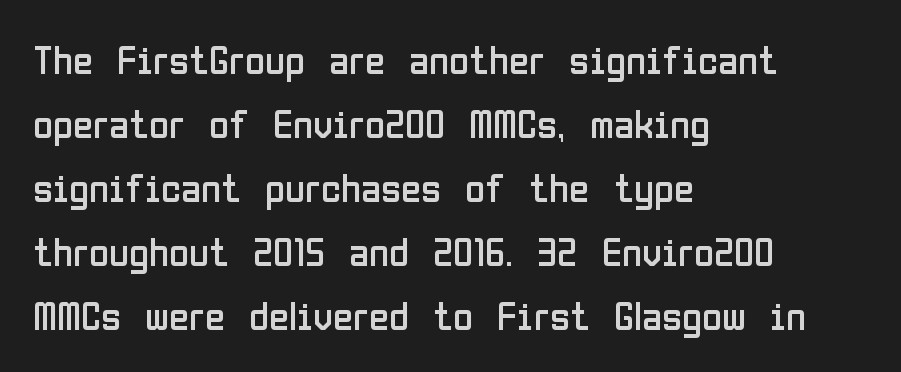
Q: Is the text bold? A: No.
Q: Is the text italic (slanted)? A: No, it is upright.
Q: Is the typeface a serif or a sans-serif typeface? A: Sans-serif.
Q: Is the text underlined? A: No.
Q: How is the paragraph aligned? A: Left-aligned.
Q: Is the spacing between letters normal or unusually wide? A: Normal.
Q: Is the spacing between lines tight, normal or loose? A: Normal.
Q: Width (condensed, normal, or wide)? A: Condensed.
Q: Stroke contrast? A: Low.
Q: x-height? A: Medium.
Q: Monospaced? A: No.
